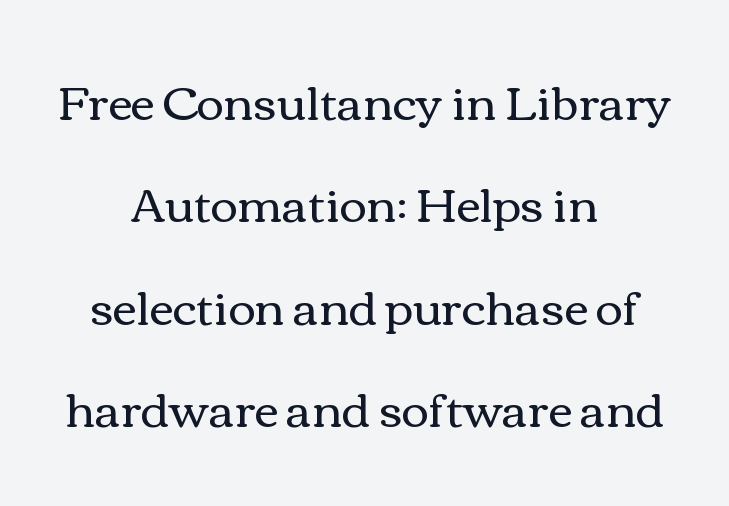
The image shows 47 px regular-weight, wide type, upright; set centered, loose line spacing (2.18x), normal letter spacing, not underlined; a medium x-height.
